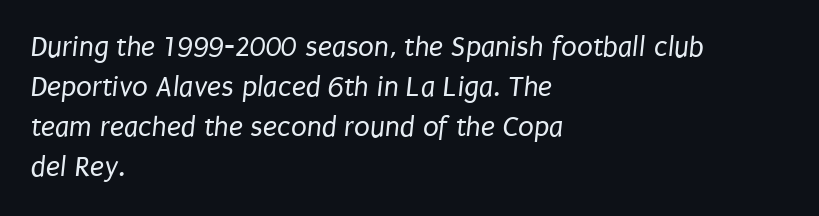
Observe the absence of serifs on each vertical stroke in this sample. Tracking value appears to be zero — textbook default spacing. The face looks like a standard text weight, possibly lighter. Visually the block forms a straight wall on the left and a jagged coastline on the right.
